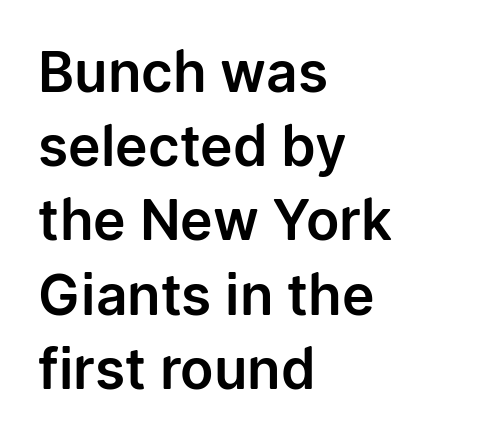
Q: Is the text italic (slanted)? A: No, it is upright.
Q: Is the typeface a serif or a sans-serif typeface? A: Sans-serif.
Q: Is the text underlined? A: No.
Q: How is the paragraph aligned? A: Left-aligned.
Q: Is the spacing between letters normal or unusually wide? A: Normal.
Q: Is the spacing between lines tight, normal or loose? A: Normal.
Q: Width (condensed, normal, or wide)? A: Normal.
Q: Stroke contrast? A: Low.
Q: x-height? A: Medium.
Q: Monospaced? A: No.
